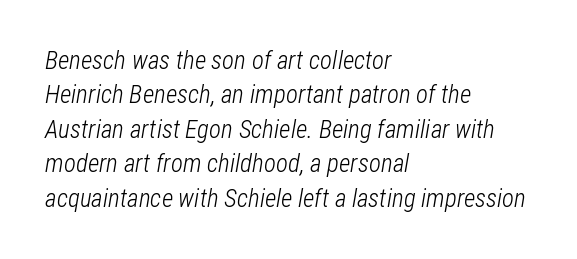
There is no visible air inserted between adjacent glyphs. The typography opts for an oblique posture over an upright one. Horizontal alignment here is leftward, the default for most running prose. Regular leading.
